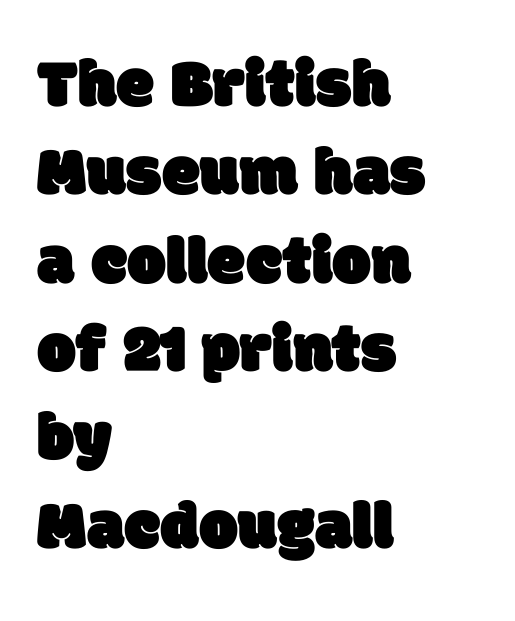
Q: Is the typeface a serif or a sans-serif typeface? A: Sans-serif.
Q: Is the text underlined? A: No.
Q: How is the paragraph aligned? A: Left-aligned.
Q: Is the spacing between letters normal or unusually wide? A: Normal.
Q: Is the spacing between lines tight, normal or loose? A: Normal.
Q: Width (condensed, normal, or wide)? A: Normal.
Q: Stroke contrast? A: Low.
Q: x-height? A: Large.
Q: Monospaced? A: No.
